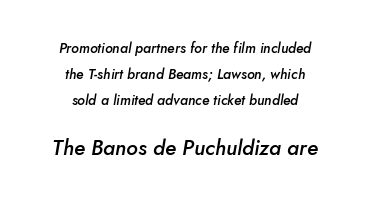
Every letter is mildly thick-stroked: semibold rather than bold. No extra tracking has been applied to these lines. Every character sits at an angle, as italics do. Quick note: underline off.
